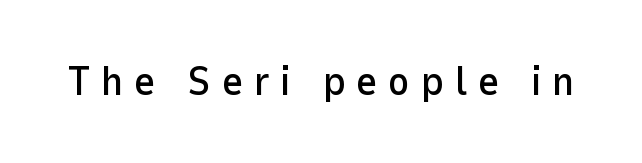
This sample uses a sans-serif face. The face used here is rendered with a markedly widened letterfit. Here the designer chose a conventional face with non-uniform glyph widths. It's the straight-up-and-down kind of type. Descender tails drop into unmarked territory.
